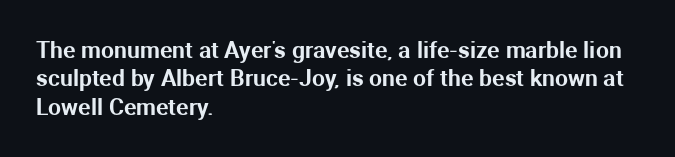
The image shows 23 px text type, upright; set left-aligned, line spacing 1.23x, normal letter spacing, not underlined.
